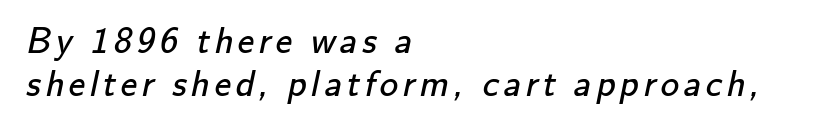
{"serif": "no", "bold": "no", "weight": "regular", "width": "normal", "stroke_contrast": "low", "x_height": "small", "monospaced": "no", "underline": "no", "align": "left", "line_spacing_ratio": 1.16, "glyph_px": 37}
